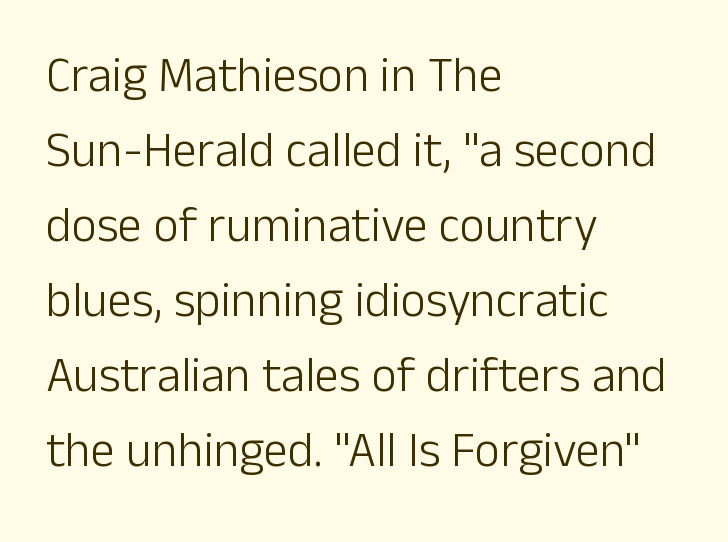
The image shows 49 px light sans-serif type, upright; set left-aligned, normal line spacing (1.53x), normal letter spacing, not underlined; low stroke contrast and a medium x-height.
